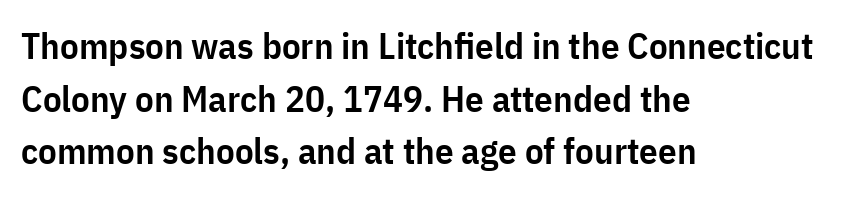
Reading down the column, the eye jumps a familiar distance to each next line. This sample is left-justified, so line endings fall wherever the words run out. This sample uses plain, unmodified letter spacing. Strokes here are thickened, but only to semibold level. The specimen reads as upright at a glance. The space directly below the letters is spotless.
